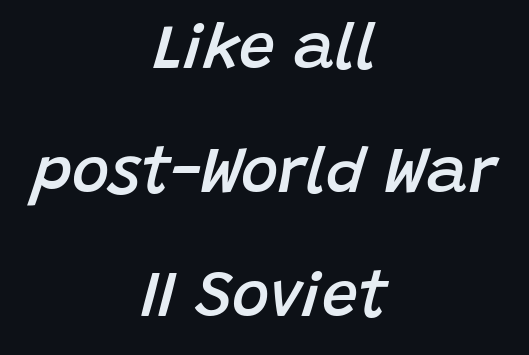
Q: Is the text bold? A: Semi-bold.
Q: Is the text italic (slanted)? A: Yes, it leans right by about 15 degrees.
Q: Is the text underlined? A: No.
Q: How is the paragraph aligned? A: Centered.
Q: Is the spacing between letters normal or unusually wide? A: Normal.
Q: Is the spacing between lines tight, normal or loose? A: Loose.
Q: Width (condensed, normal, or wide)? A: Normal.
Q: Stroke contrast? A: Low.
Q: x-height? A: Large.
Q: Monospaced? A: No.
